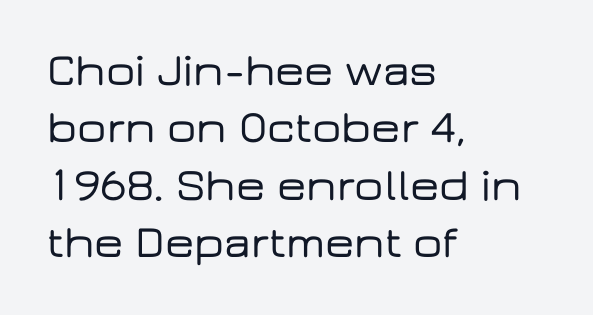
The image shows 46 px wide sans-serif type, upright; set left-aligned, normal line spacing (1.25x), normal letter spacing, not underlined; low stroke contrast and a medium x-height.
